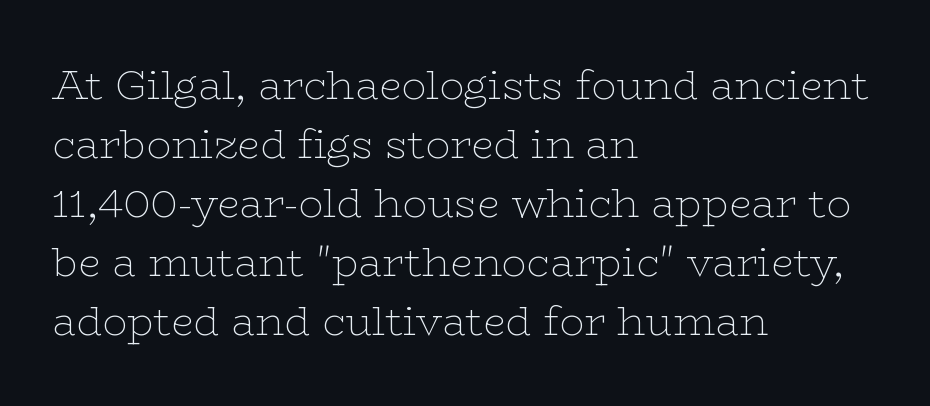
Q: Is the text bold? A: No.
Q: Is the text italic (slanted)? A: No, it is upright.
Q: Is the typeface a serif or a sans-serif typeface? A: Serif.
Q: Is the text underlined? A: No.
Q: How is the paragraph aligned? A: Left-aligned.
Q: Is the spacing between letters normal or unusually wide? A: Normal.
Q: Is the spacing between lines tight, normal or loose? A: Normal.
Q: Width (condensed, normal, or wide)? A: Wide.
Q: Stroke contrast? A: Low.
Q: x-height? A: Medium.
Q: Monospaced? A: No.
